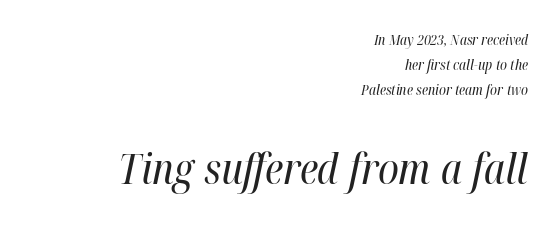
Q: Is the text bold? A: No.
Q: Is the text italic (slanted)? A: Yes, it leans right by about 12 degrees.
Q: Is the text underlined? A: No.
Q: How is the paragraph aligned? A: Right-aligned.
Q: Is the spacing between letters normal or unusually wide? A: Normal.
Q: Which block of text is set in a larger size, the first (top) or the second (bottom)? A: The second (bottom) one.
Q: Width (condensed, normal, or wide)? A: Condensed.
Q: Stroke contrast? A: High.
Q: x-height? A: Medium.
Q: Monospaced? A: No.
